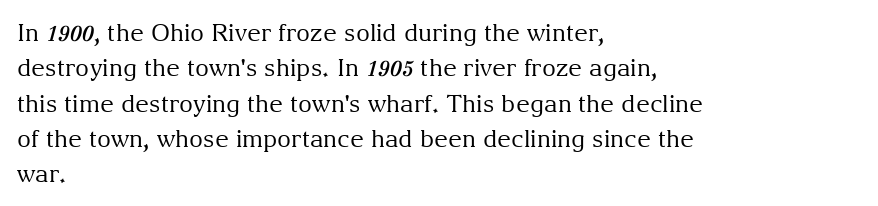
The image shows 24 px text type, upright; set left-aligned, normal line spacing (1.47x), normal letter spacing, not underlined.
